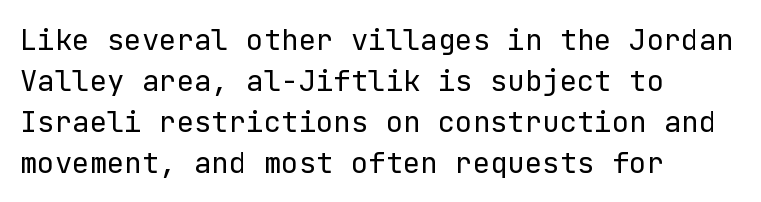
Q: Is the text bold? A: No.
Q: Is the text italic (slanted)? A: No, it is upright.
Q: Is the typeface a serif or a sans-serif typeface? A: Sans-serif.
Q: Is the text underlined? A: No.
Q: How is the paragraph aligned? A: Left-aligned.
Q: Is the spacing between letters normal or unusually wide? A: Normal.
Q: Is the spacing between lines tight, normal or loose? A: Normal.
Q: Width (condensed, normal, or wide)? A: Normal.
Q: Stroke contrast? A: Low.
Q: x-height? A: Medium.
